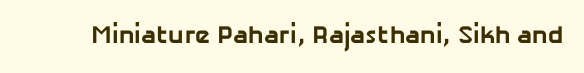
Q: Is the text bold? A: Yes.
Q: Is the text underlined? A: No.
Q: Is the spacing between letters normal or unusually wide? A: Normal.
